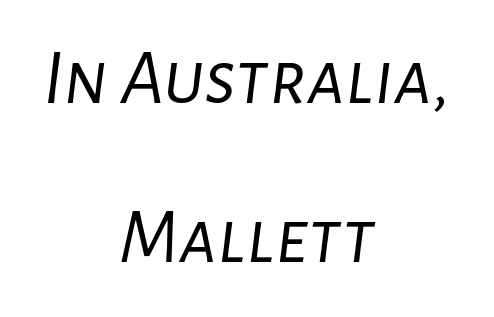
This sample has the flowing, uneven cadence of proportional lettering. These lines stand farther apart than default settings would place them. The typography opts for an oblique posture over an upright one. Tracking here is standard; glyphs follow each other at the usual distance. Only glyphs here, with clear space below each row.
